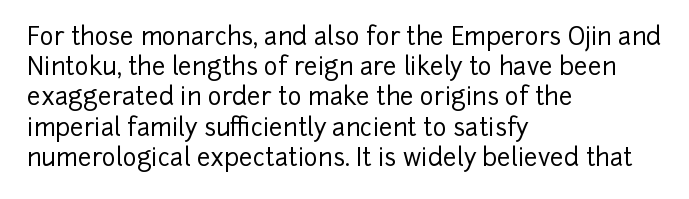
Q: Is the text italic (slanted)? A: No, it is upright.
Q: Is the text underlined? A: No.
Q: How is the paragraph aligned? A: Left-aligned.
Q: Is the spacing between letters normal or unusually wide? A: Normal.
Q: Is the spacing between lines tight, normal or loose? A: Normal.
